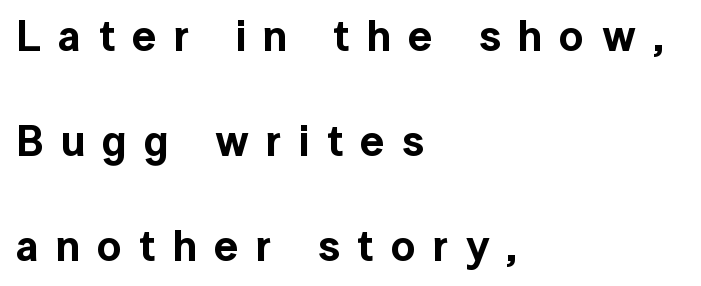
The image shows 43 px sans-serif type, upright; set left-aligned, loose line spacing (2.44x), unusually wide letter spacing (+0.4 em), not underlined; a medium x-height.
